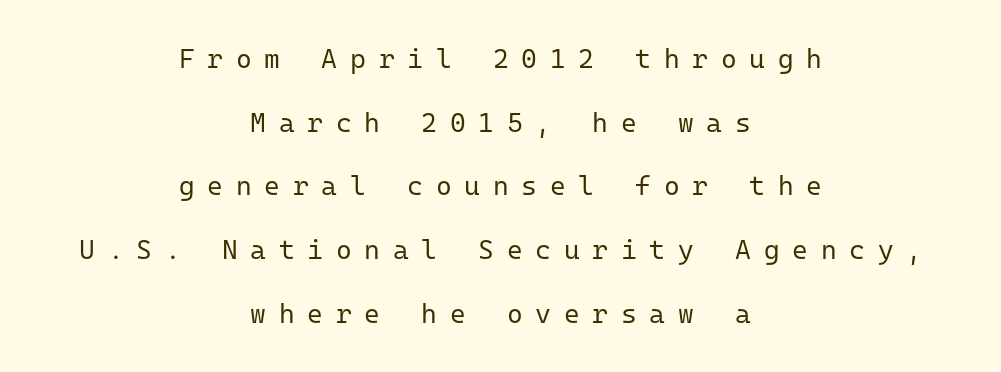
The zone under the glyphs is completely vacant. Loosely led — the rows are spread out. The face used here is rendered with a markedly widened letterfit. The lettering stays uniformly vertical, giving the passage a roman look. Visually the block forms a symmetrical silhouette, jagged on both flanks. The cut favours lightness, reaching ordinary text weight at its darkest.
